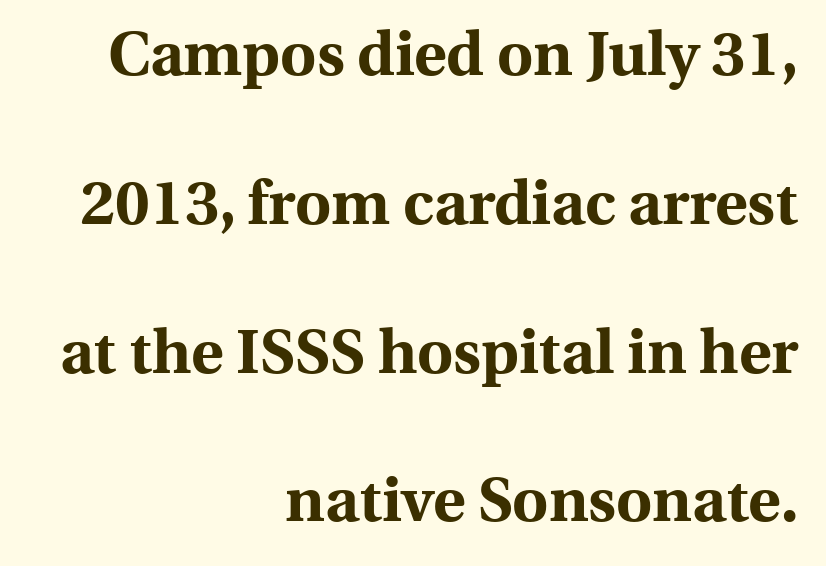
The image shows 62 px bold serif type, upright; set right-aligned, loose line spacing (2.4x), normal letter spacing, not underlined; a medium x-height.
